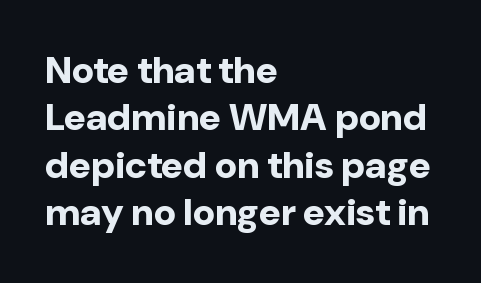
{"serif": "no", "italic": "no", "bold": "yes", "weight": "bold", "width": "normal", "stroke_contrast": "low", "x_height": "medium", "monospaced": "no", "underline": "no", "align": "left", "line_spacing": "normal", "line_spacing_ratio": 1.25, "letter_spacing": "normal", "letter_spacing_em": 0.0, "glyph_px": 38}
